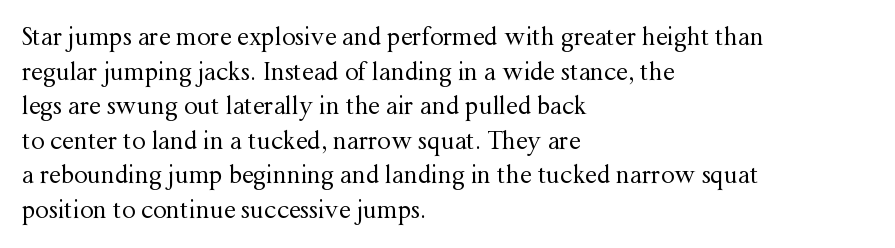
Q: Is the text bold? A: No.
Q: Is the text italic (slanted)? A: No, it is upright.
Q: Is the text underlined? A: No.
Q: How is the paragraph aligned? A: Left-aligned.
Q: Is the spacing between letters normal or unusually wide? A: Normal.
Q: Is the spacing between lines tight, normal or loose? A: Normal.
